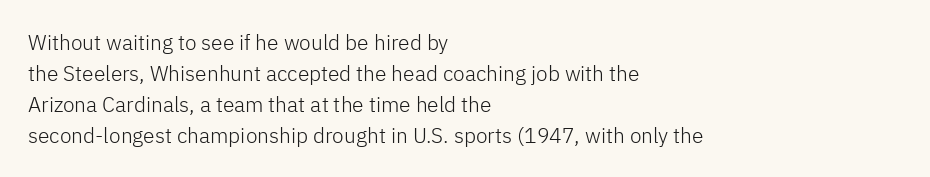
The image shows 21 px text type, upright; set left-aligned, normal line spacing (1.47x), normal letter spacing, not underlined.
